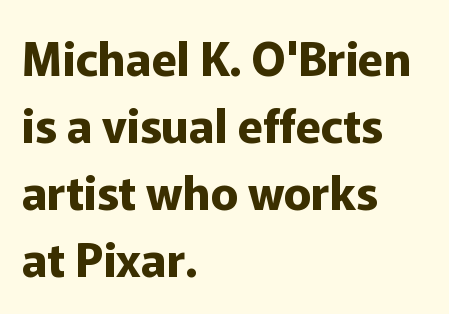
Q: Is the text bold? A: Yes.
Q: Is the text italic (slanted)? A: No, it is upright.
Q: Is the typeface a serif or a sans-serif typeface? A: Sans-serif.
Q: Is the text underlined? A: No.
Q: How is the paragraph aligned? A: Left-aligned.
Q: Is the spacing between letters normal or unusually wide? A: Normal.
Q: Is the spacing between lines tight, normal or loose? A: Normal.
Q: Width (condensed, normal, or wide)? A: Normal.
Q: Stroke contrast? A: Low.
Q: x-height? A: Medium.
Q: Monospaced? A: No.
